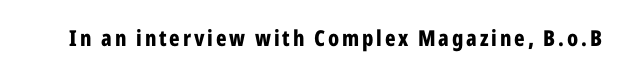
The image shows 22 px bold type, upright; set not underlined.
